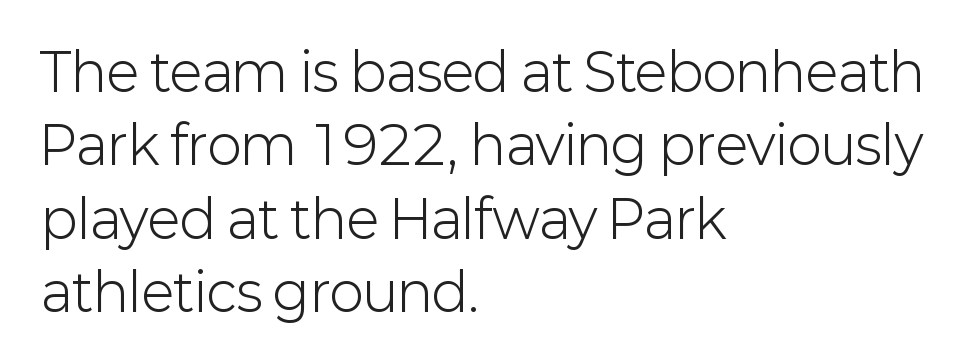
The image shows 52 px light sans-serif type, upright; set left-aligned, normal line spacing (1.41x), normal letter spacing, not underlined; low stroke contrast and a medium x-height.
